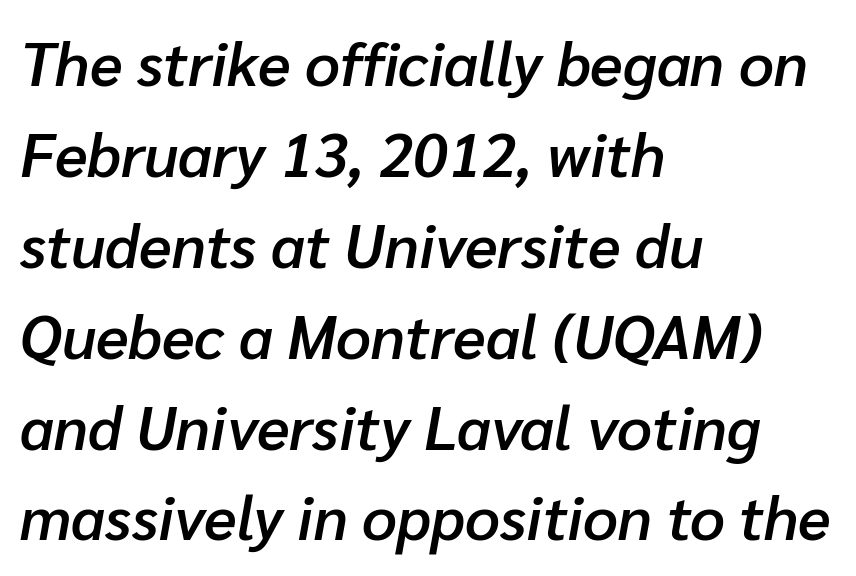
{"italic": "yes", "lean": "right", "slant_degrees": 10, "bold": "semi", "weight": "semibold", "width": "normal", "stroke_contrast": "low", "x_height": "medium", "monospaced": "no", "underline": "no", "align": "left", "line_spacing": "normal", "line_spacing_ratio": 1.49, "letter_spacing": "normal", "letter_spacing_em": 0.0, "glyph_px": 61}
